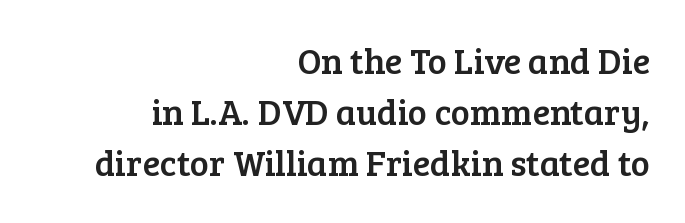
{"serif": "yes", "italic": "no", "width": "normal", "stroke_contrast": "low", "x_height": "medium", "monospaced": "no", "underline": "no", "align": "right", "line_spacing": "normal", "line_spacing_ratio": 1.42, "letter_spacing": "normal", "letter_spacing_em": 0.0, "glyph_px": 36}
